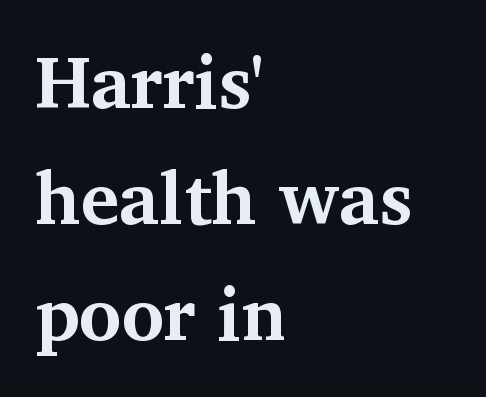
Is the letter spacing exaggerated? No — it looks like the ordinary default. The passage shown is typeset with a serif family. These lines sit exactly where default settings would place them. The passage shown is typed in a proportional face where columns would drift. This sample is left-justified, so line endings fall wherever the words run out.
